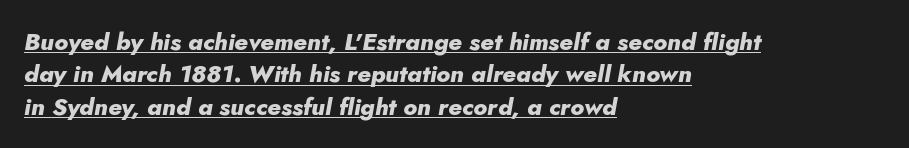
{"italic": "yes", "lean": "right", "slant_degrees": 10, "bold": "yes", "underline": "yes", "align": "left", "line_spacing": "normal", "line_spacing_ratio": 1.35, "letter_spacing": "normal", "letter_spacing_em": 0.0, "glyph_px": 24}
